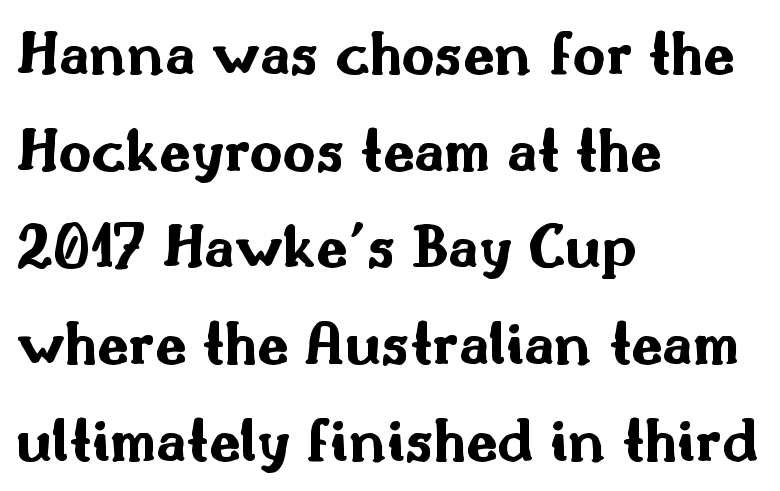
{"serif": "no", "italic": "no", "bold": "yes", "weight": "bold", "width": "wide", "stroke_contrast": "medium", "x_height": "small", "monospaced": "no", "underline": "no", "align": "left", "line_spacing": "normal", "line_spacing_ratio": 1.51, "letter_spacing": "normal", "letter_spacing_em": 0.0, "glyph_px": 64}
